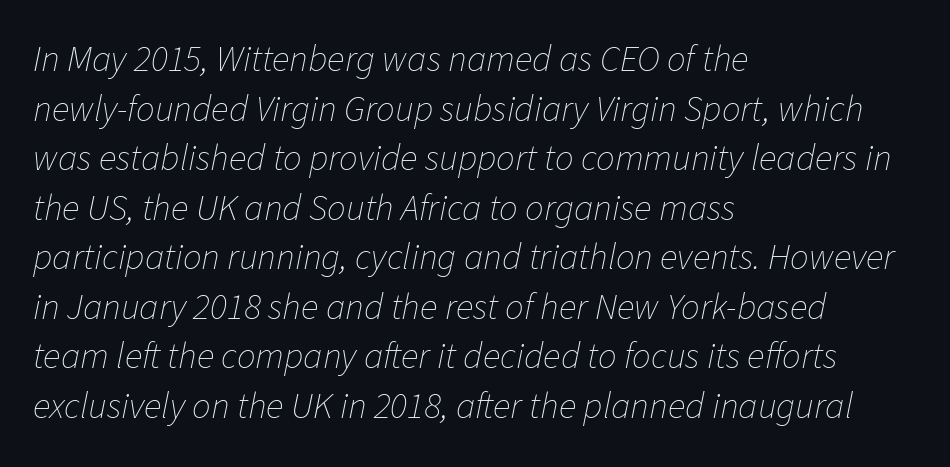
Tracking here is standard; glyphs follow each other at the usual distance. The font sits on the lighter half of the weight spectrum, regular included. If you drew a line through each stem, it would be angled. Honestly, the row spacing looks completely unremarkable.
